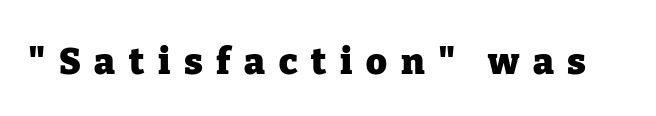
{"serif": "yes", "italic": "no", "bold": "yes", "weight": "heavy", "width": "normal", "stroke_contrast": "low", "x_height": "medium", "monospaced": "no", "underline": "no", "letter_spacing": "wide", "letter_spacing_em": 0.38, "glyph_px": 36}
